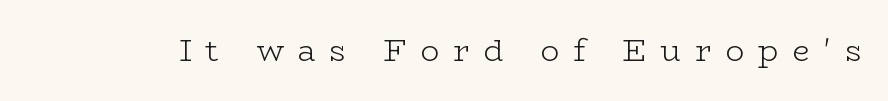
The image shows 31 px light, wide serif type, upright; set unusually wide letter spacing (+0.45 em), not underlined; low stroke contrast and a medium x-height.
